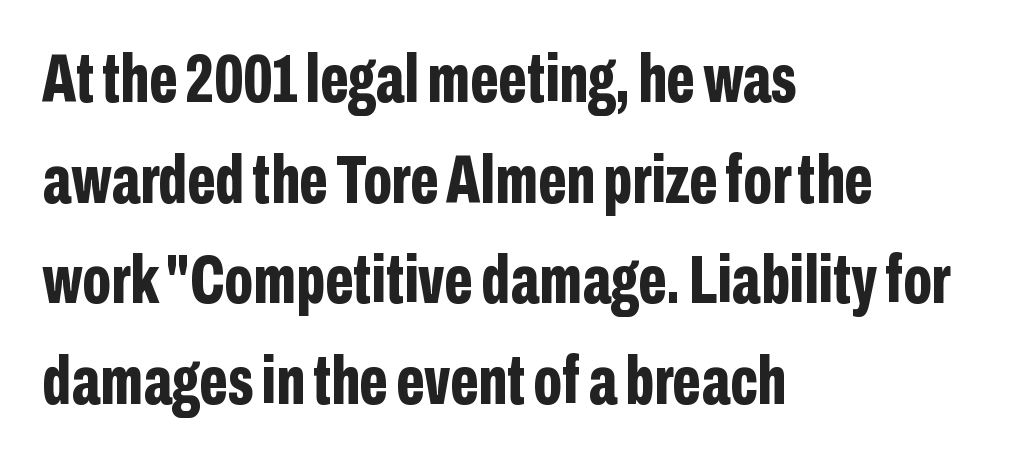
The image shows 68 px bold, condensed sans-serif type, upright; set left-aligned, normal line spacing (1.48x), normal letter spacing, not underlined; low stroke contrast and a medium x-height.
